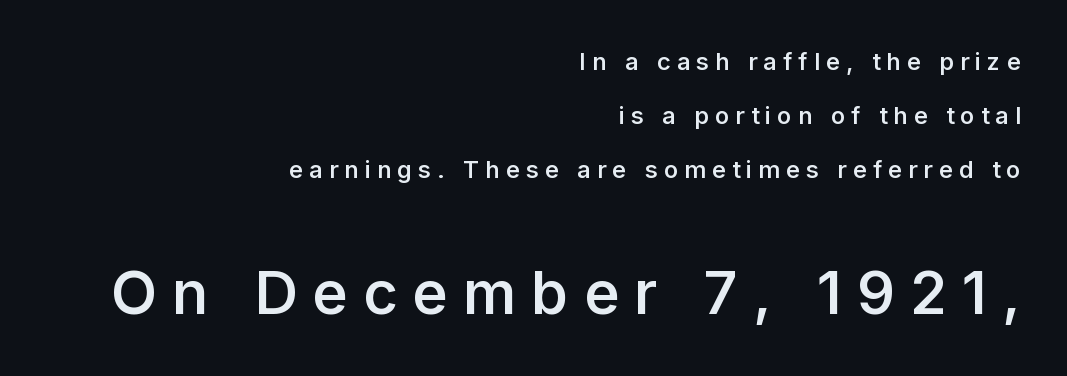
This sample is right-justified, so line beginnings fall wherever the words allow. The emphasis by scale lands on block number two, below. Leading is clearly above the norm, producing a sparse column. Look at the bottom of the vertical strokes: they stop flat, with no serifs. Proportional: the letters do not fall into vertical columns. Anything drawn beneath the words? Only blank space.
